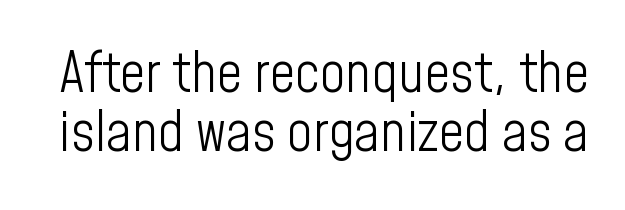
The image shows 56 px light, condensed sans-serif type, upright; set tight line spacing (1.05x), normal letter spacing, not underlined; low stroke contrast and a medium x-height.
